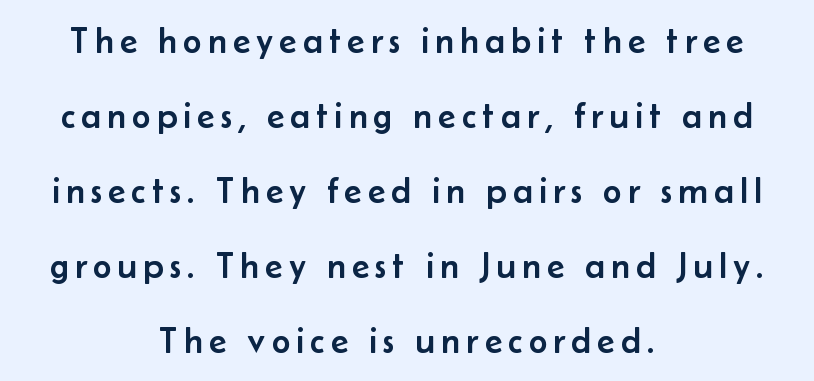
The image shows 36 px sans-serif type, upright; set centered, loose line spacing (2.08x), not underlined; low stroke contrast and a small x-height.
